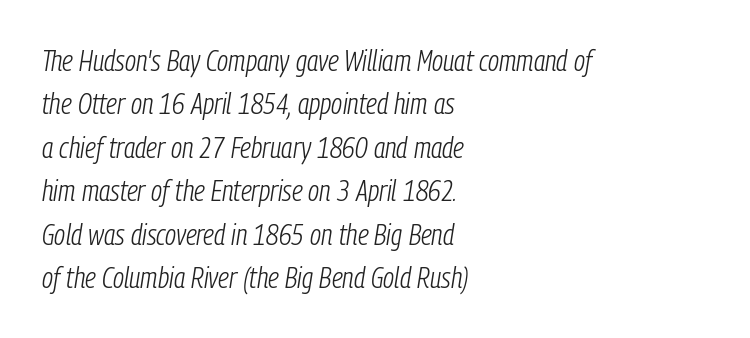
Here the designer chose a conventional face with non-uniform glyph widths. This sample uses an oblique cut, with every glyph tilted off the vertical. This block has exactly the height ordinary leading produces. A clean baseline with only descenders dipping below it.
